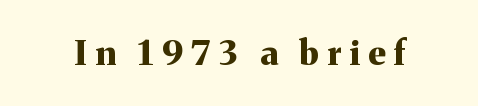
Quick note: not italic, upright. Typesetter's note: full bold, strokes at maximum text heaviness. Glyph-to-glyph distance is far greater than everyday printed text. The rendering shows small feet on the letterforms — a serif design.
